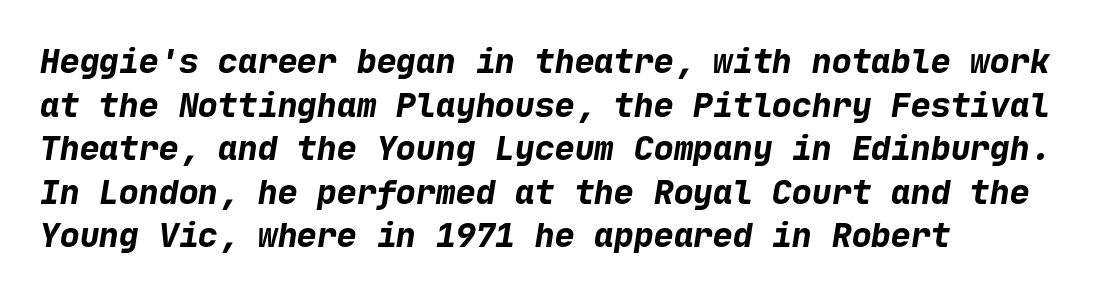
Q: Is the text bold? A: Yes.
Q: Is the typeface a serif or a sans-serif typeface? A: Sans-serif.
Q: Is the text underlined? A: No.
Q: How is the paragraph aligned? A: Left-aligned.
Q: Is the spacing between letters normal or unusually wide? A: Normal.
Q: Is the spacing between lines tight, normal or loose? A: Normal.
Q: Width (condensed, normal, or wide)? A: Normal.
Q: Stroke contrast? A: Low.
Q: x-height? A: Medium.
